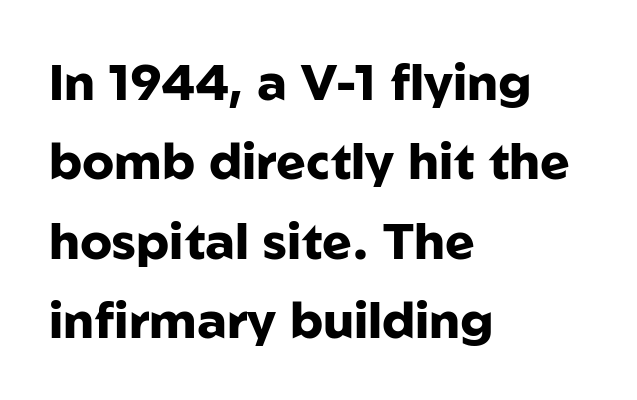
Typographic density is high because the face is bold. Descenders are the only things crossing below the line. All the whitespace from short lines collects on the right. The letters sit at their default tracking, neither squeezed nor spread. The rendering shows plain stroke endings on the letterforms — a sans-serif design. Character widths vary here, with narrow letters taking less room than wide ones.
